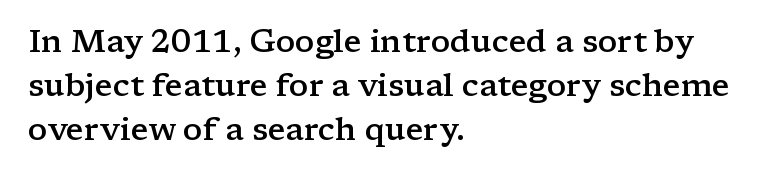
Q: Is the text bold? A: Semi-bold.
Q: Is the text italic (slanted)? A: No, it is upright.
Q: Is the typeface a serif or a sans-serif typeface? A: Serif.
Q: Is the text underlined? A: No.
Q: How is the paragraph aligned? A: Left-aligned.
Q: Is the spacing between letters normal or unusually wide? A: Normal.
Q: Is the spacing between lines tight, normal or loose? A: Normal.
Q: Width (condensed, normal, or wide)? A: Wide.
Q: Stroke contrast? A: Low.
Q: x-height? A: Medium.
Q: Monospaced? A: No.
